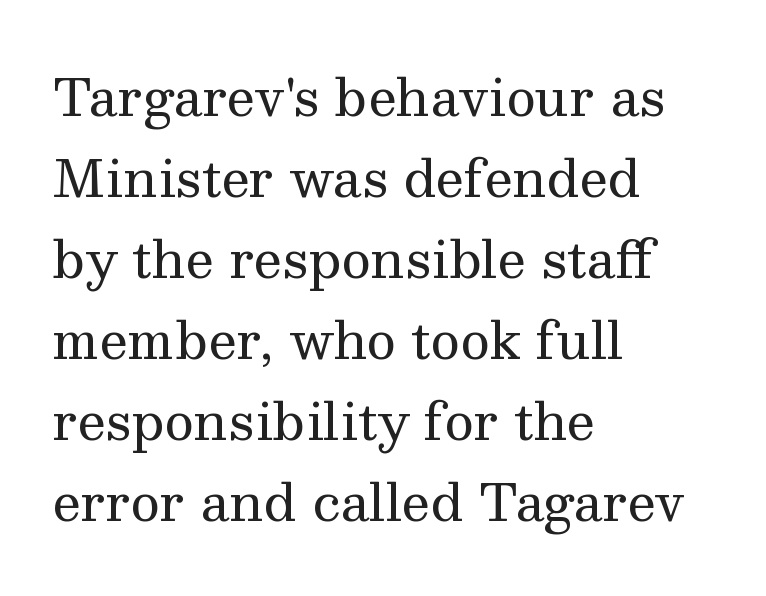
{"serif": "yes", "italic": "no", "bold": "no", "weight": "regular", "width": "normal", "stroke_contrast": "medium", "x_height": "medium", "monospaced": "no", "underline": "no", "align": "left", "line_spacing": "normal", "line_spacing_ratio": 1.59, "letter_spacing": "normal", "letter_spacing_em": 0.0, "glyph_px": 51}
